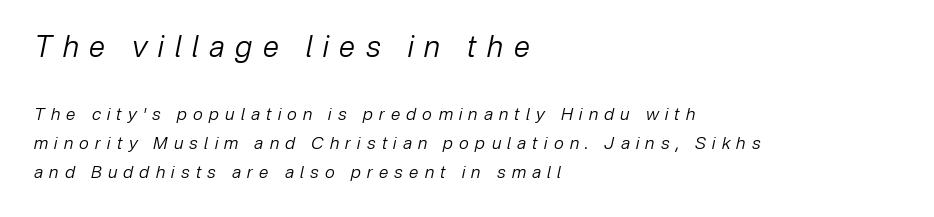
The image shows 29 px regular-weight type, italic (leaning right); set left-aligned, normal line spacing (1.7x), unusually wide letter spacing (+0.37 em), not underlined; the first (top) block is 1.71x larger; low stroke contrast and a medium x-height.
